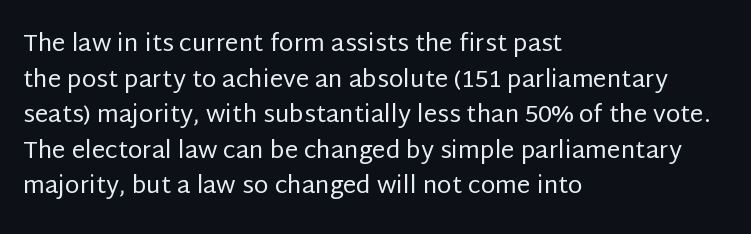
{"italic": "no", "bold": "no", "underline": "no", "align": "left", "line_spacing": "normal", "line_spacing_ratio": 1.48, "letter_spacing": "normal", "letter_spacing_em": 0.0, "glyph_px": 24}
